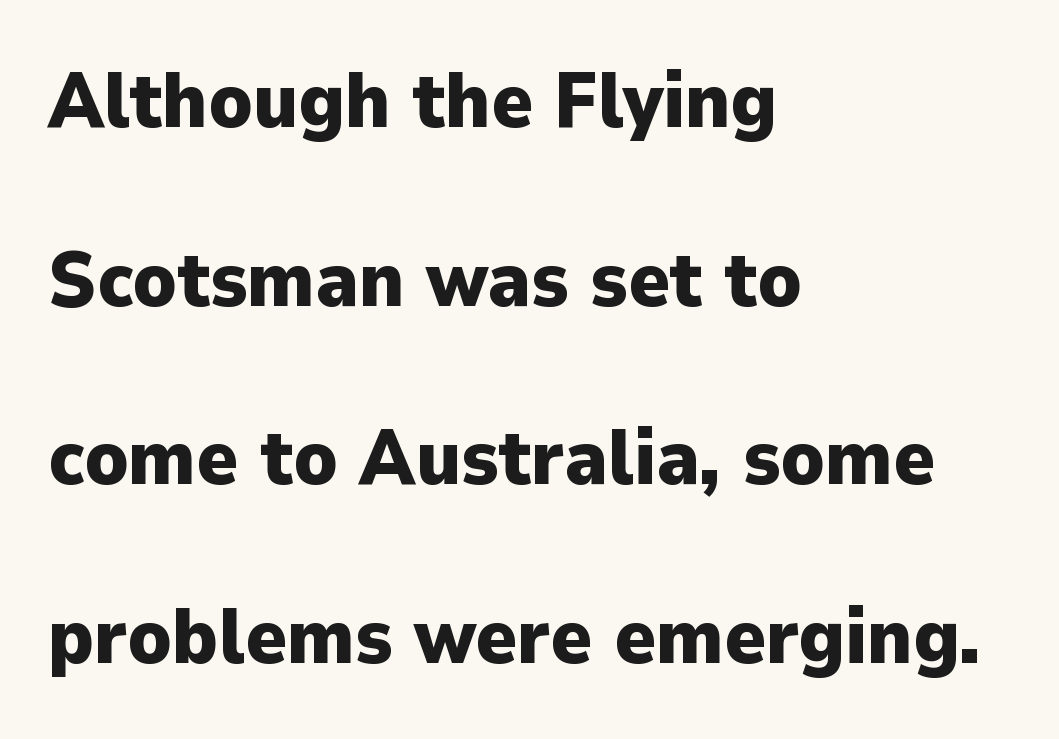
Caption: bold face, heavy strokes. The letters advance in unequal steps, a hallmark of proportional type. Default kerning and tracking; the words read as compact shapes. Baseline-to-baseline distance is far greater than the letter height.
